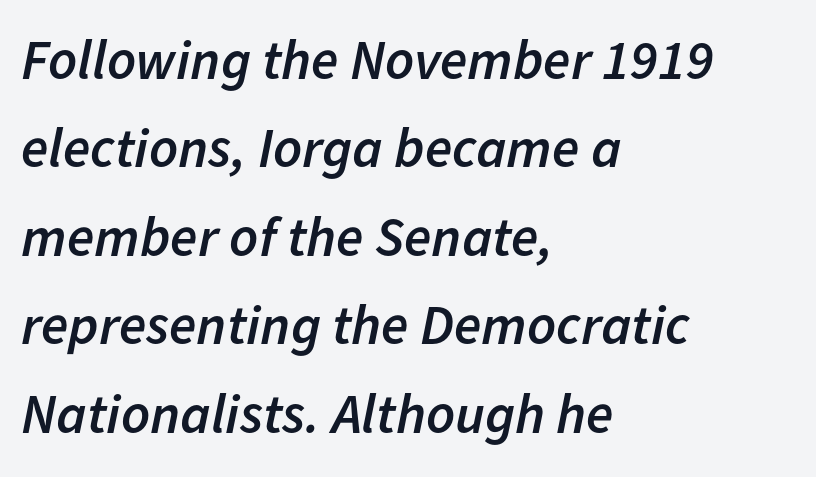
The image shows 56 px semibold type, italic (leaning right); set left-aligned, normal line spacing (1.58x), normal letter spacing, not underlined; low stroke contrast and a medium x-height.
